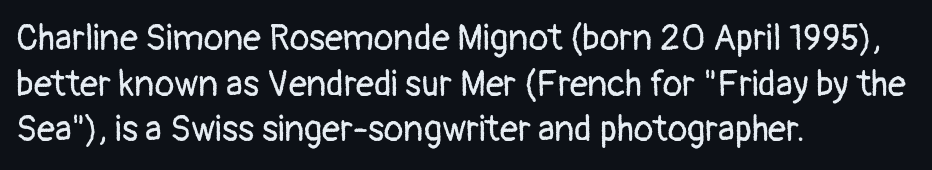
{"serif": "no", "italic": "no", "bold": "no", "weight": "regular", "width": "normal", "stroke_contrast": "low", "x_height": "medium", "monospaced": "no", "underline": "no", "align": "left", "line_spacing": "normal", "line_spacing_ratio": 1.27, "letter_spacing": "normal", "letter_spacing_em": 0.0, "glyph_px": 36}
